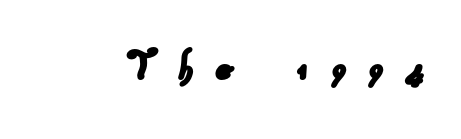
Q: Is the typeface a serif or a sans-serif typeface? A: Sans-serif.
Q: Is the text underlined? A: No.
Q: Is the spacing between letters normal or unusually wide? A: Unusually wide.
Q: Width (condensed, normal, or wide)? A: Normal.
Q: Stroke contrast? A: Low.
Q: x-height? A: Small.
Q: Monospaced? A: No.
